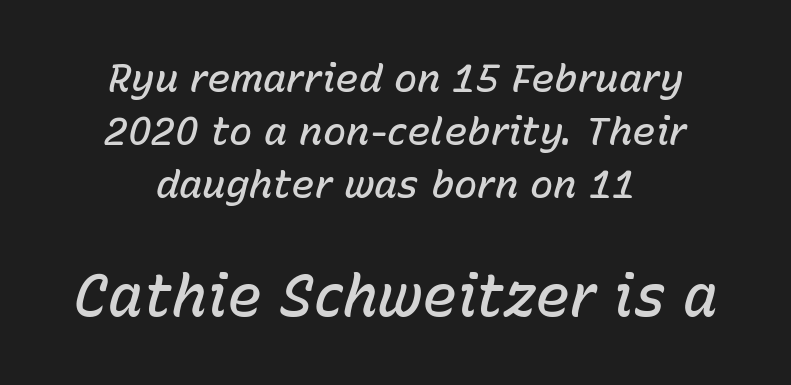
The image shows 58 px semibold type, italic (leaning right); set centered, normal line spacing (1.36x), normal letter spacing, not underlined; the second (bottom) block is 1.49x larger; low stroke contrast and a medium x-height.
